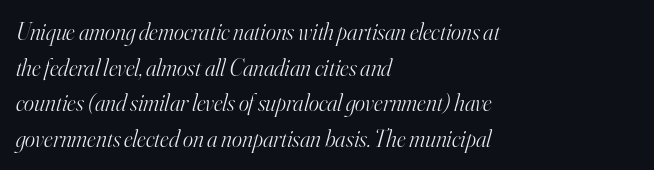
Q: Is the text bold? A: No.
Q: Is the text italic (slanted)? A: Yes, it leans right by about 16 degrees.
Q: Is the text underlined? A: No.
Q: How is the paragraph aligned? A: Left-aligned.
Q: Is the spacing between letters normal or unusually wide? A: Normal.
Q: Is the spacing between lines tight, normal or loose? A: Normal.
